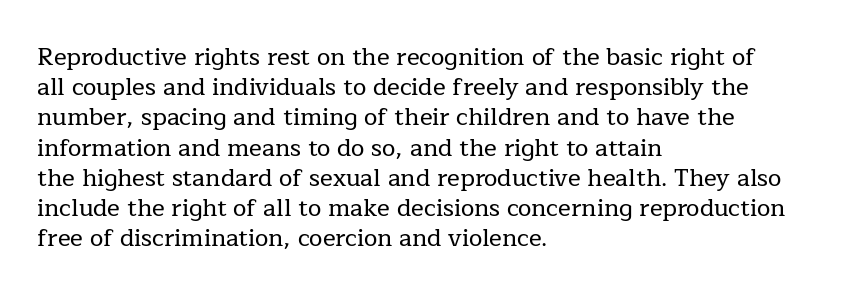
Leading: standard. Ascenders rise straight up at ninety degrees. The text block is weighted toward the left margin, trailing off unevenly rightward. Default kerning and tracking; the words read as compact shapes. Underlining? Definitely not there.
